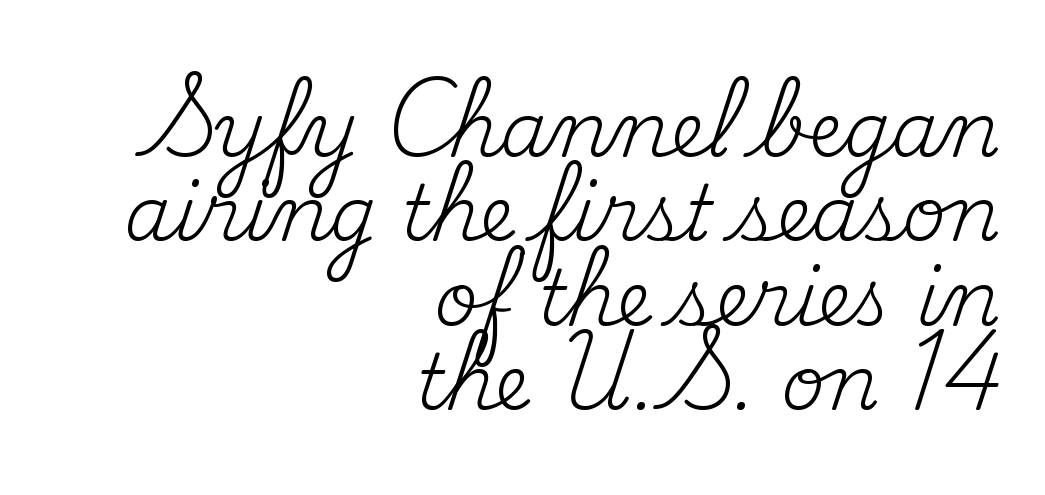
Closely set lines give the paragraph a compact silhouette. A flush-right, rag-left setting is used for this passage. Vertical stems look standard width or narrower in stroke. Varying glyph widths throughout — classic text-font behaviour.
